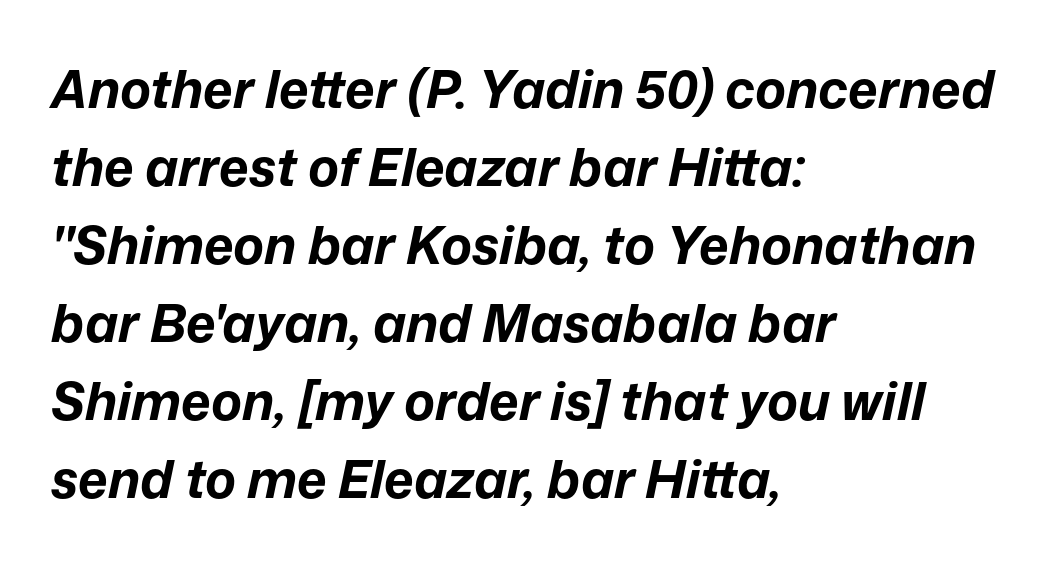
The image shows 52 px bold type, italic (leaning right); set left-aligned, normal line spacing (1.5x), normal letter spacing, not underlined; low stroke contrast and a medium x-height.
